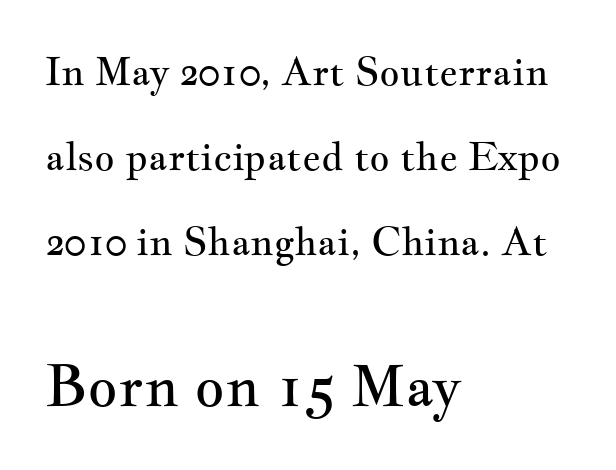
{"serif": "yes", "italic": "no", "bold": "no", "weight": "regular", "width": "wide", "stroke_contrast": "medium", "x_height": "small", "monospaced": "no", "underline": "no", "align": "left", "line_spacing": "loose", "line_spacing_ratio": 2.18, "letter_spacing": "normal", "letter_spacing_em": 0.0, "larger_block": "second", "size_ratio": 1.49, "glyph_px": 58}
